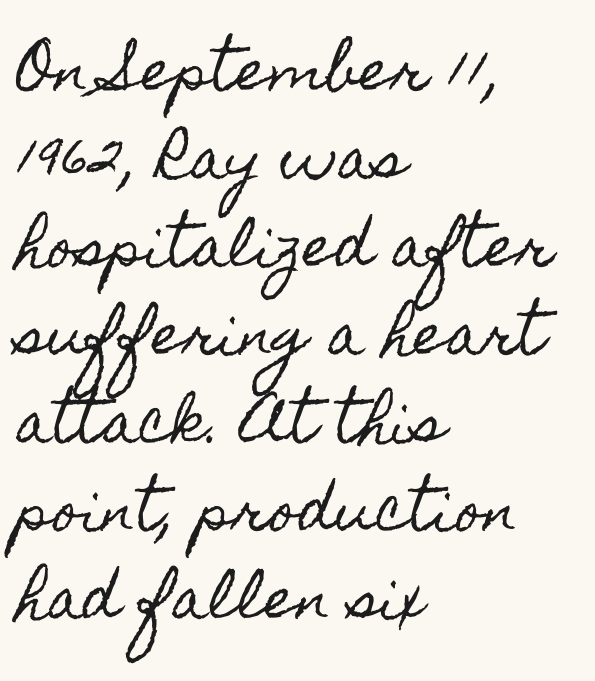
The image shows 55 px condensed type; set left-aligned, normal line spacing (1.6x), normal letter spacing, not underlined; a small x-height.
